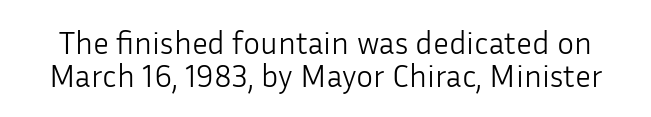
Q: Is the text bold? A: No.
Q: Is the text italic (slanted)? A: No, it is upright.
Q: Is the typeface a serif or a sans-serif typeface? A: Sans-serif.
Q: Is the text underlined? A: No.
Q: Is the spacing between letters normal or unusually wide? A: Normal.
Q: Is the spacing between lines tight, normal or loose? A: Tight.
Q: Width (condensed, normal, or wide)? A: Normal.
Q: Stroke contrast? A: Low.
Q: x-height? A: Medium.
Q: Monospaced? A: No.
